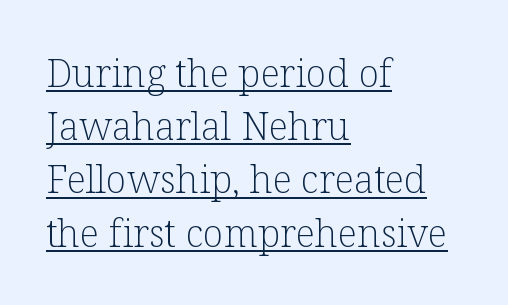
{"serif": "yes", "italic": "no", "bold": "no", "weight": "light", "width": "normal", "stroke_contrast": "low", "x_height": "medium", "monospaced": "no", "underline": "yes", "align": "left", "line_spacing": "normal", "line_spacing_ratio": 1.4, "letter_spacing": "normal", "letter_spacing_em": 0.0, "glyph_px": 38}
